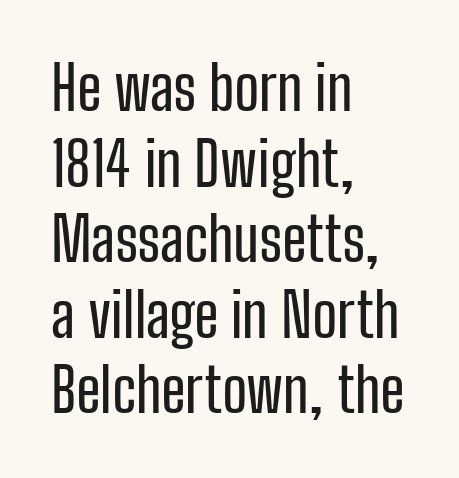
Q: Is the text italic (slanted)? A: No, it is upright.
Q: Is the typeface a serif or a sans-serif typeface? A: Sans-serif.
Q: Is the text underlined? A: No.
Q: How is the paragraph aligned? A: Left-aligned.
Q: Is the spacing between letters normal or unusually wide? A: Normal.
Q: Is the spacing between lines tight, normal or loose? A: Normal.
Q: Width (condensed, normal, or wide)? A: Condensed.
Q: Stroke contrast? A: Low.
Q: x-height? A: Medium.
Q: Monospaced? A: No.
